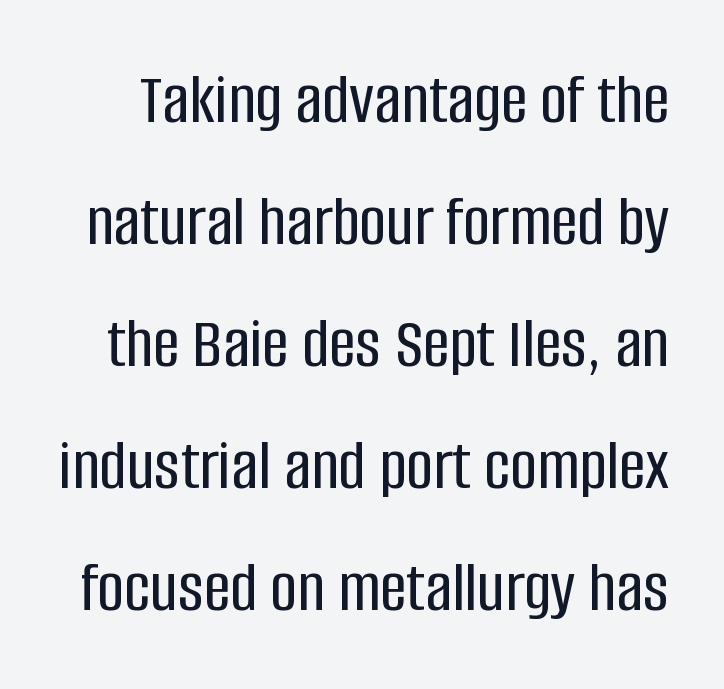
Q: Is the text italic (slanted)? A: No, it is upright.
Q: Is the typeface a serif or a sans-serif typeface? A: Sans-serif.
Q: Is the text underlined? A: No.
Q: Is the spacing between letters normal or unusually wide? A: Normal.
Q: Is the spacing between lines tight, normal or loose? A: Normal.
Q: Width (condensed, normal, or wide)? A: Condensed.
Q: Stroke contrast? A: Low.
Q: x-height? A: Large.
Q: Monospaced? A: No.
